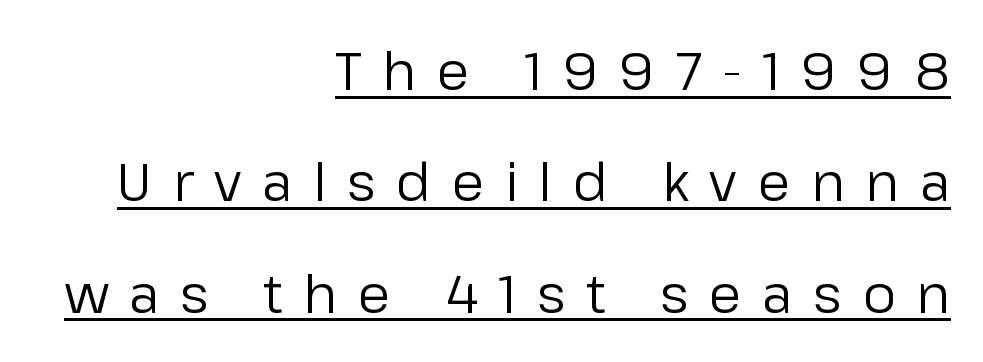
Successive baselines arrive slowly, with a big drop between each. The paragraph has a hard right edge and a soft left edge. Think of a printed novel: that variable character pitch is what you see here. The horizontal fit of the characters is loose and conspicuously gappy. Upright lettering throughout.
